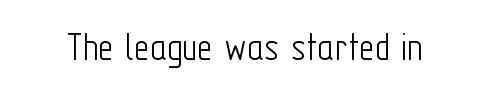
Q: Is the text bold? A: No.
Q: Is the text italic (slanted)? A: No, it is upright.
Q: Is the typeface a serif or a sans-serif typeface? A: Sans-serif.
Q: Is the text underlined? A: No.
Q: Is the spacing between letters normal or unusually wide? A: Normal.
Q: Width (condensed, normal, or wide)? A: Condensed.
Q: Stroke contrast? A: Low.
Q: x-height? A: Medium.
Q: Monospaced? A: No.
